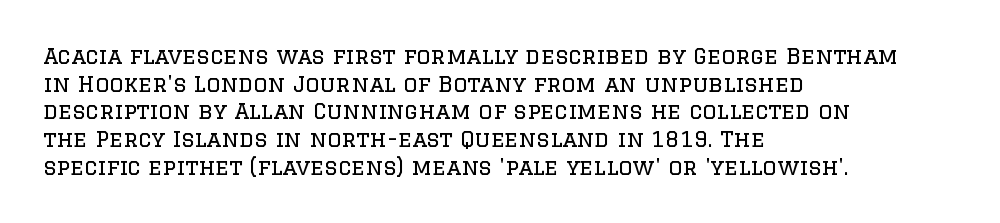
The typeface has the unassuming heft of standard copy or less. Vertical strokes here are truly vertical. A clean baseline with only descenders dipping below it. Default kerning and tracking; the words read as compact shapes.
